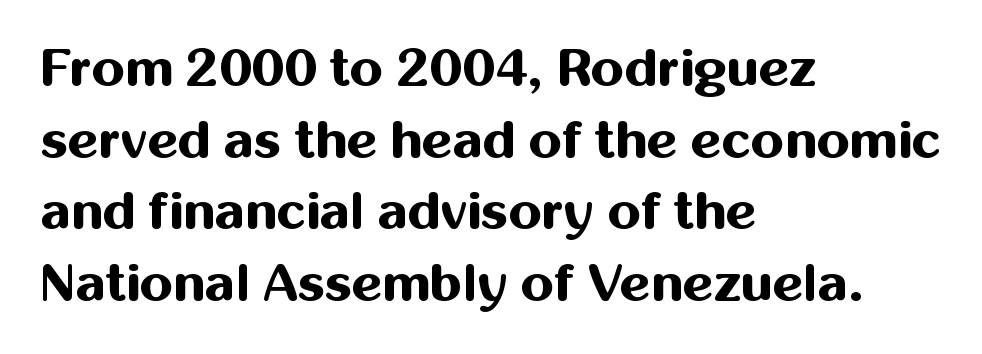
Q: Is the text bold? A: Yes.
Q: Is the text italic (slanted)? A: No, it is upright.
Q: Is the typeface a serif or a sans-serif typeface? A: Sans-serif.
Q: Is the text underlined? A: No.
Q: How is the paragraph aligned? A: Left-aligned.
Q: Is the spacing between letters normal or unusually wide? A: Normal.
Q: Is the spacing between lines tight, normal or loose? A: Normal.
Q: Width (condensed, normal, or wide)? A: Normal.
Q: Stroke contrast? A: Medium.
Q: x-height? A: Medium.
Q: Monospaced? A: No.
